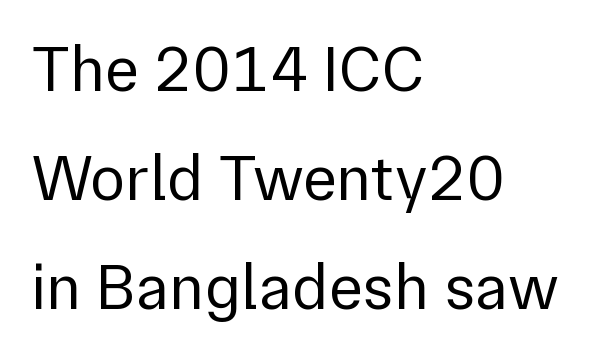
Every row of glyphs begins at an identical x-position on the left. A sans-serif font was chosen for this passage. Check under the words: just untouched page. This is the regular roman posture of the typeface.
